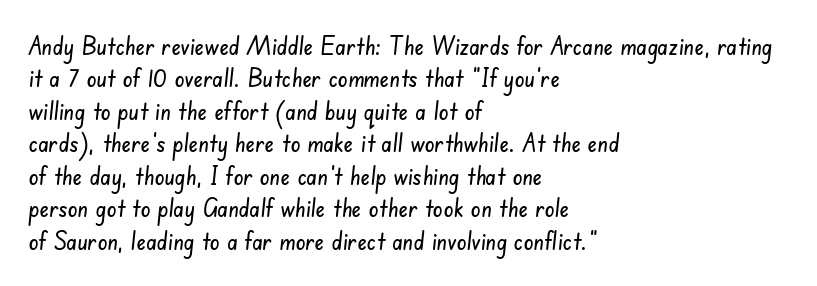
{"underline": "no", "align": "left", "line_spacing": "normal", "line_spacing_ratio": 1.3, "letter_spacing": "normal", "letter_spacing_em": 0.0, "glyph_px": 25}
